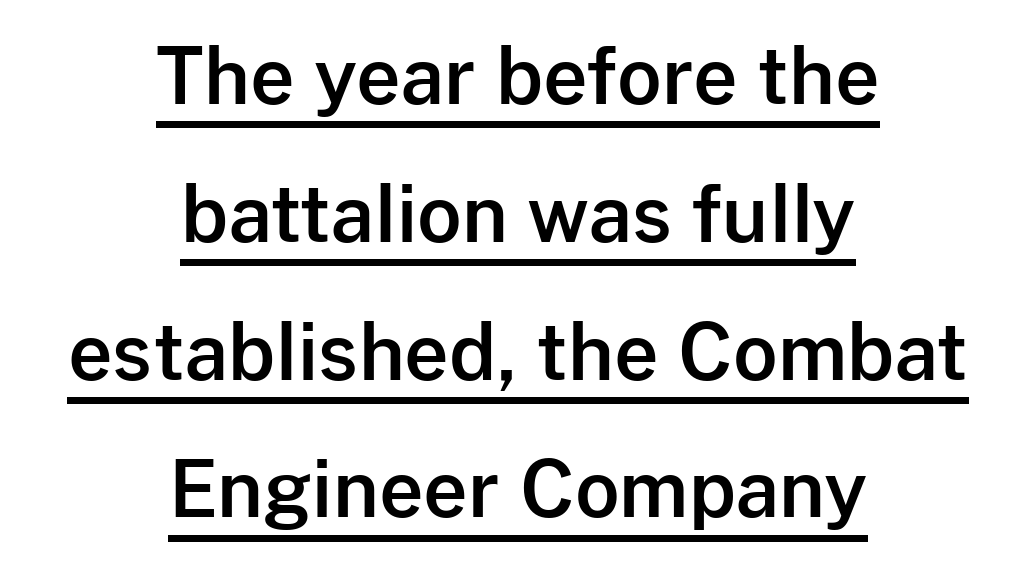
Q: Is the text italic (slanted)? A: No, it is upright.
Q: Is the typeface a serif or a sans-serif typeface? A: Sans-serif.
Q: Is the text underlined? A: Yes.
Q: How is the paragraph aligned? A: Centered.
Q: Is the spacing between letters normal or unusually wide? A: Normal.
Q: Width (condensed, normal, or wide)? A: Normal.
Q: Stroke contrast? A: Low.
Q: x-height? A: Medium.
Q: Monospaced? A: No.
